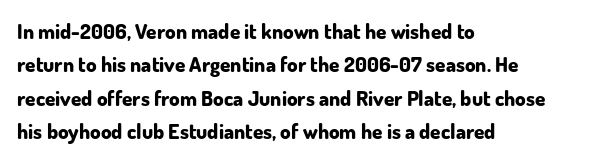
The image shows 21 px bold type, upright; set left-aligned, normal line spacing (1.59x), normal letter spacing, not underlined.
